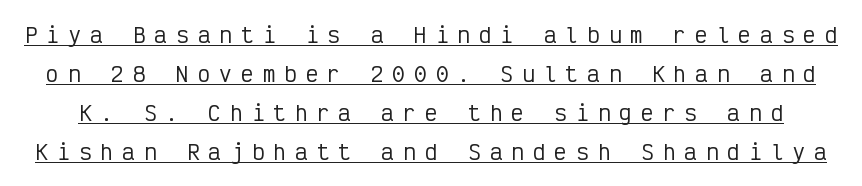
{"italic": "no", "underline": "yes", "line_spacing_ratio": 1.86, "letter_spacing": "wide", "letter_spacing_em": 0.43, "glyph_px": 21}
